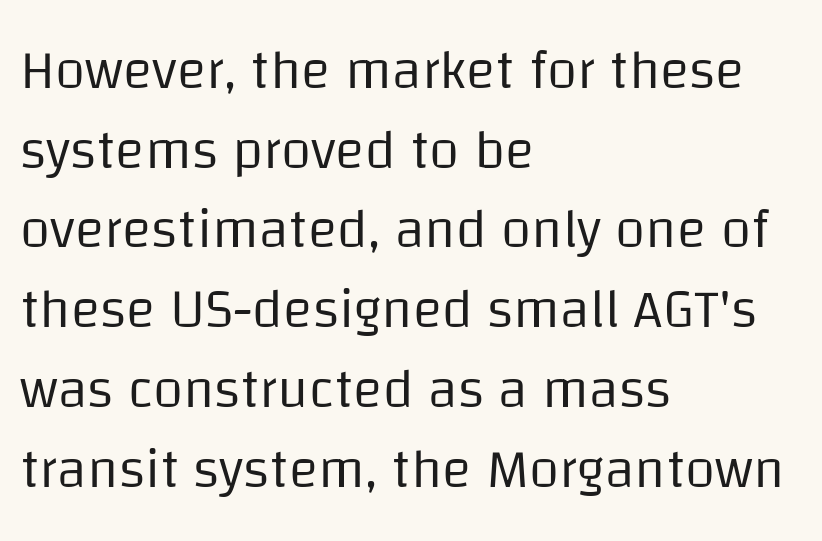
The image shows 55 px regular-weight sans-serif type, upright; set left-aligned, normal line spacing (1.45x), normal letter spacing, not underlined; low stroke contrast and a large x-height.
